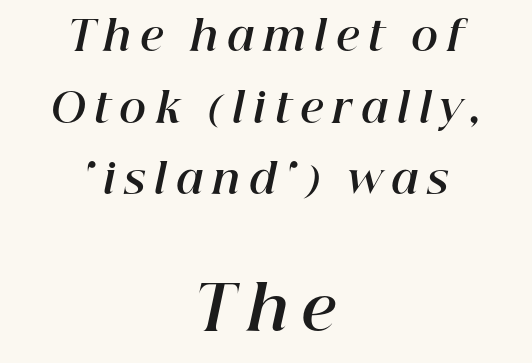
{"italic": "yes", "lean": "right", "slant_degrees": 12, "bold": "yes", "weight": "bold", "width": "normal", "stroke_contrast": "high", "x_height": "medium", "monospaced": "no", "underline": "no", "align": "center", "line_spacing_ratio": 1.75, "letter_spacing": "wide", "letter_spacing_em": 0.22, "larger_block": "second", "size_ratio": 1.49, "glyph_px": 61}
